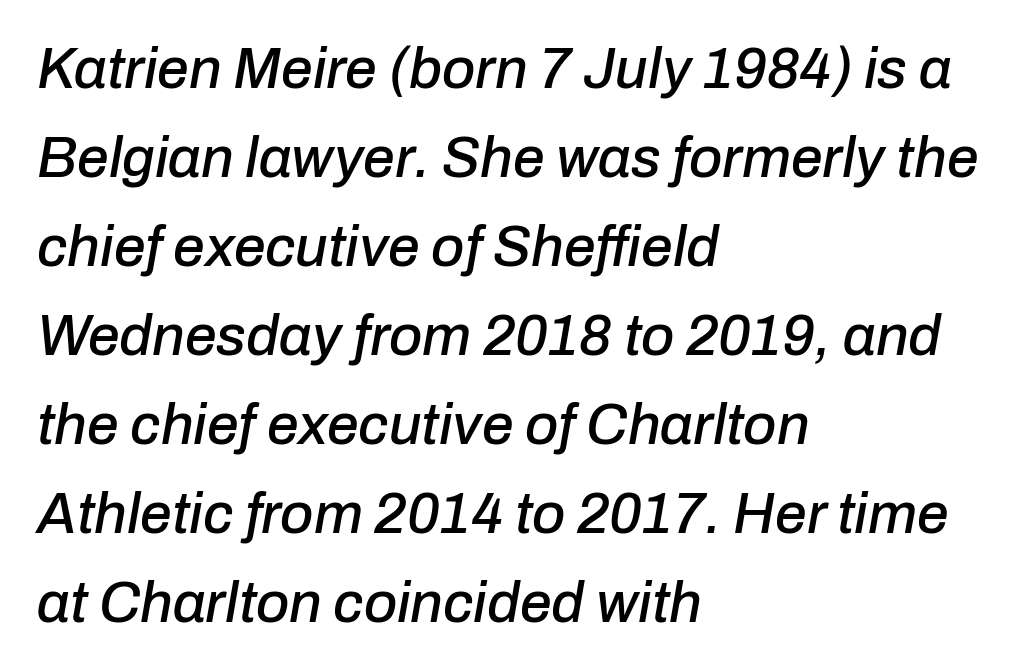
Q: Is the text italic (slanted)? A: Yes, it leans right by about 10 degrees.
Q: Is the text underlined? A: No.
Q: How is the paragraph aligned? A: Left-aligned.
Q: Is the spacing between letters normal or unusually wide? A: Normal.
Q: Is the spacing between lines tight, normal or loose? A: Normal.
Q: Width (condensed, normal, or wide)? A: Normal.
Q: Stroke contrast? A: Low.
Q: x-height? A: Medium.
Q: Monospaced? A: No.
